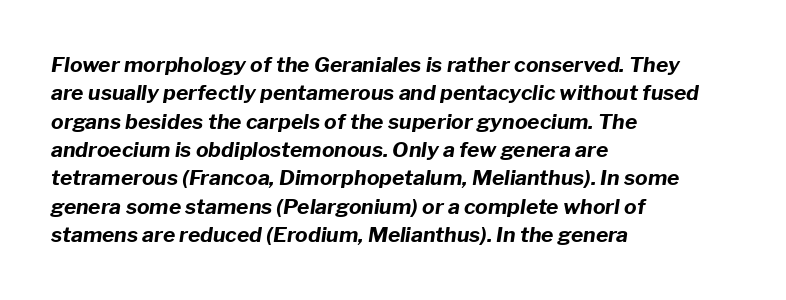
The image shows 21 px bold type, italic (leaning right); set left-aligned, normal line spacing (1.35x), normal letter spacing, not underlined.
